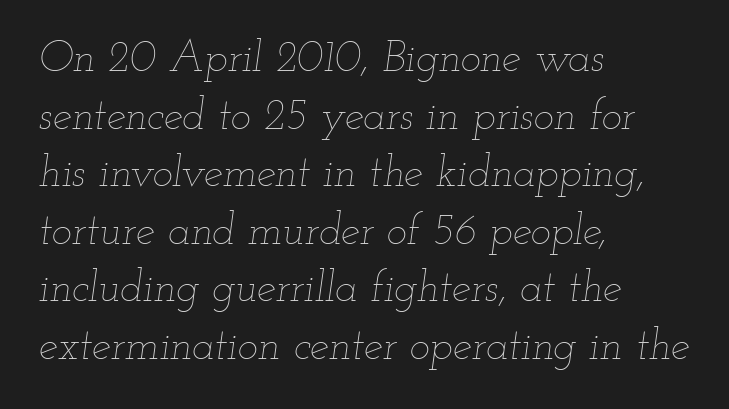
{"italic": "yes", "lean": "right", "slant_degrees": 12, "bold": "no", "weight": "thin", "width": "wide", "stroke_contrast": "low", "x_height": "small", "monospaced": "no", "underline": "no", "align": "left", "line_spacing": "normal", "line_spacing_ratio": 1.34, "letter_spacing": "normal", "letter_spacing_em": 0.0, "glyph_px": 43}
